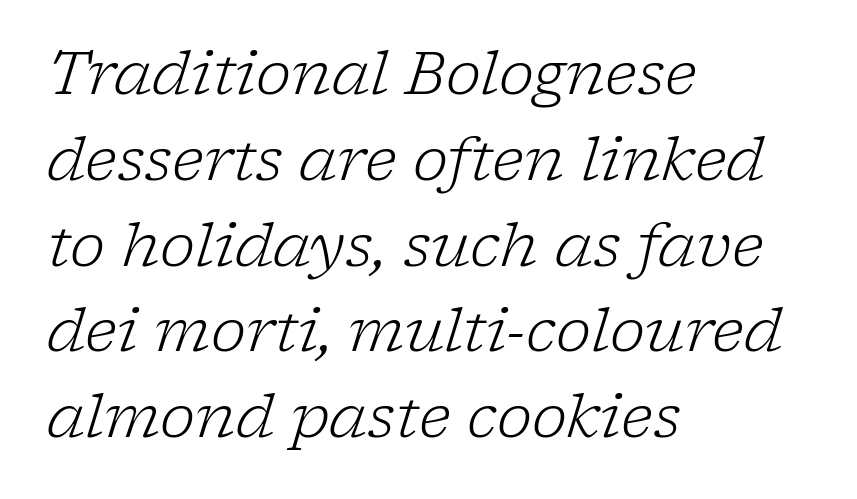
The image shows 60 px light serif type, italic (leaning right); set left-aligned, normal line spacing (1.43x), normal letter spacing, not underlined; low stroke contrast and a medium x-height.
